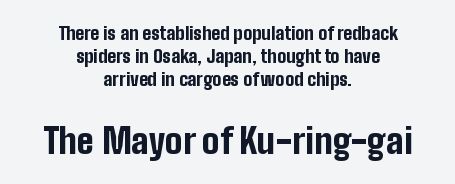
Italic: no, the glyphs are upright roman. This layout puts the modest block above and the oversized block below. Spacing verdict: proportional, widths tailored to each character. Evenly set lines give the paragraph a standard silhouette. The glyphs in this specimen are sans serif.
